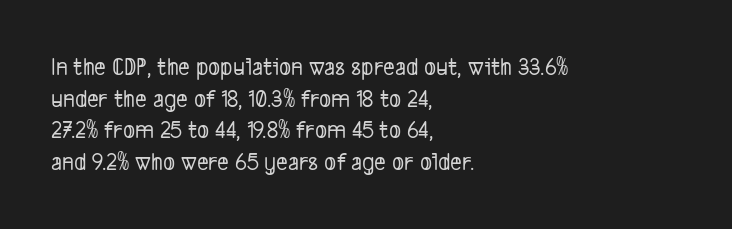
The image shows 25 px text type; set left-aligned, normal line spacing (1.27x), normal letter spacing, not underlined.
